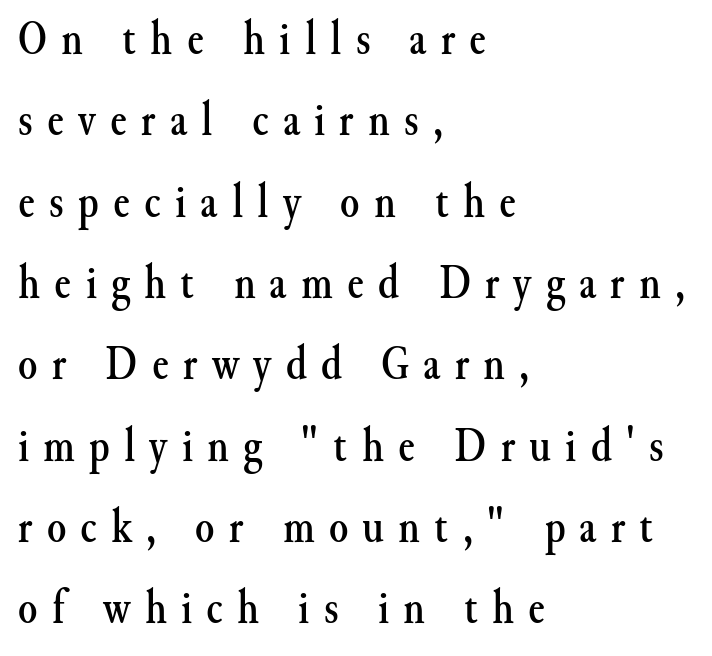
Q: Is the text italic (slanted)? A: No, it is upright.
Q: Is the typeface a serif or a sans-serif typeface? A: Serif.
Q: Is the text underlined? A: No.
Q: How is the paragraph aligned? A: Left-aligned.
Q: Is the spacing between letters normal or unusually wide? A: Unusually wide.
Q: Is the spacing between lines tight, normal or loose? A: Normal.
Q: Width (condensed, normal, or wide)? A: Normal.
Q: Stroke contrast? A: Medium.
Q: x-height? A: Small.
Q: Monospaced? A: No.
